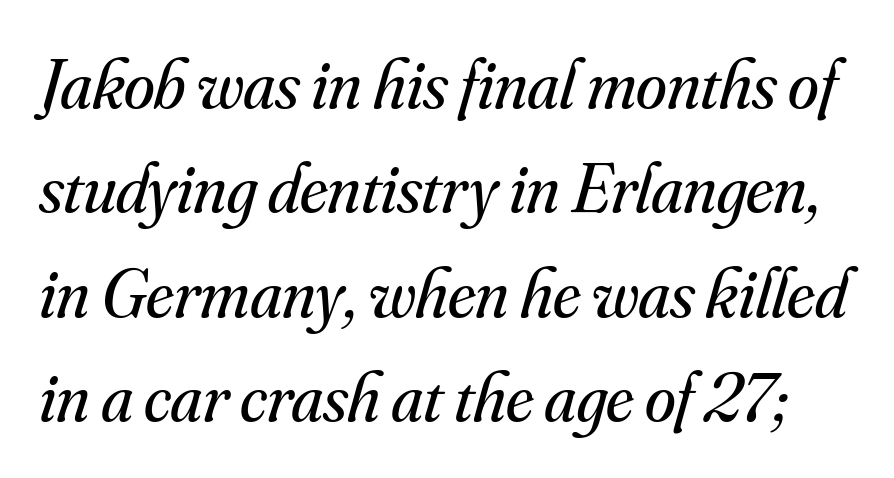
Q: Is the text bold? A: No.
Q: Is the text italic (slanted)? A: Yes, it leans right by about 16 degrees.
Q: Is the typeface a serif or a sans-serif typeface? A: Serif.
Q: Is the text underlined? A: No.
Q: Is the spacing between letters normal or unusually wide? A: Normal.
Q: Is the spacing between lines tight, normal or loose? A: Normal.
Q: Width (condensed, normal, or wide)? A: Normal.
Q: Stroke contrast? A: Medium.
Q: x-height? A: Small.
Q: Monospaced? A: No.
